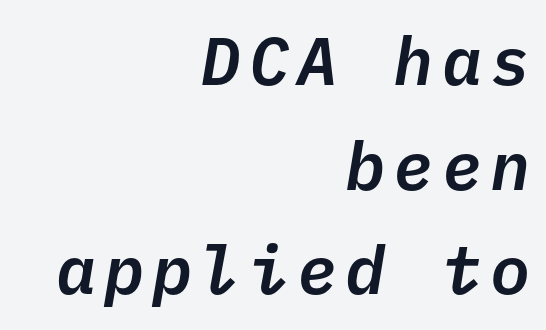
The image shows 67 px text type, italic (leaning right), monospaced; set right-aligned, normal line spacing (1.56x), not underlined; low stroke contrast and a medium x-height.
